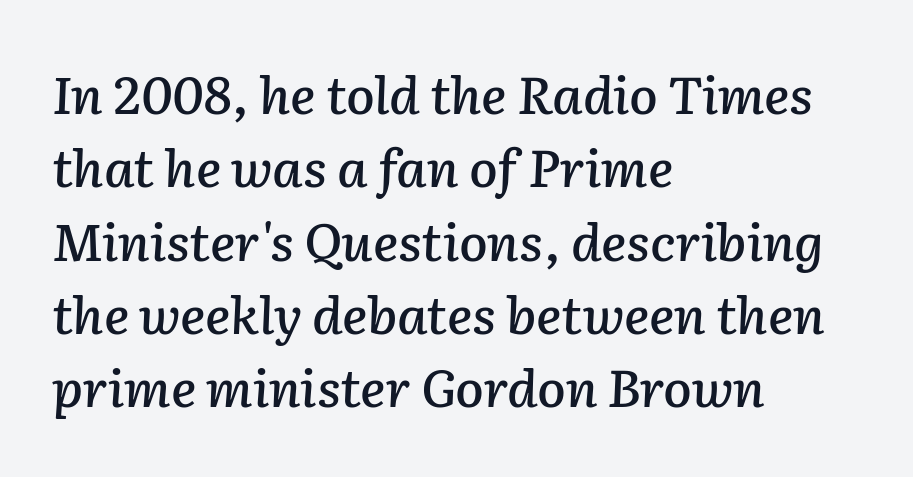
Q: Is the text italic (slanted)? A: Yes, it leans right by about 2 degrees.
Q: Is the text underlined? A: No.
Q: How is the paragraph aligned? A: Left-aligned.
Q: Is the spacing between letters normal or unusually wide? A: Normal.
Q: Is the spacing between lines tight, normal or loose? A: Normal.
Q: Width (condensed, normal, or wide)? A: Normal.
Q: Stroke contrast? A: Low.
Q: x-height? A: Medium.
Q: Monospaced? A: No.
